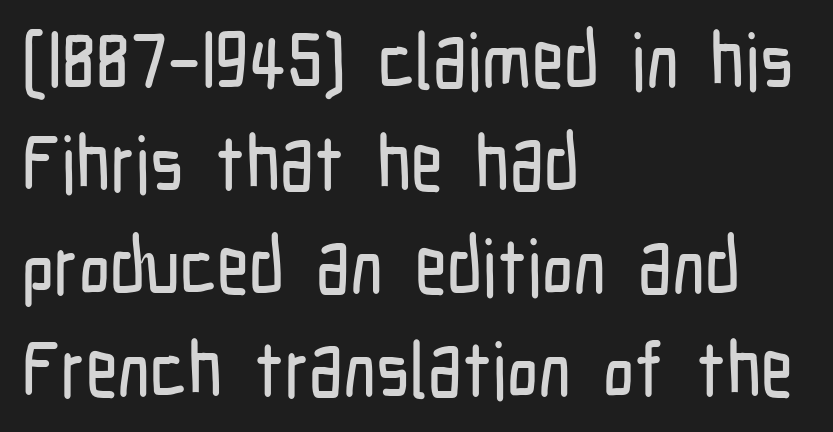
{"serif": "no", "italic": "no", "width": "condensed", "stroke_contrast": "low", "x_height": "medium", "monospaced": "no", "underline": "no", "align": "left", "line_spacing": "normal", "line_spacing_ratio": 1.32, "letter_spacing": "normal", "letter_spacing_em": 0.0, "glyph_px": 78}
